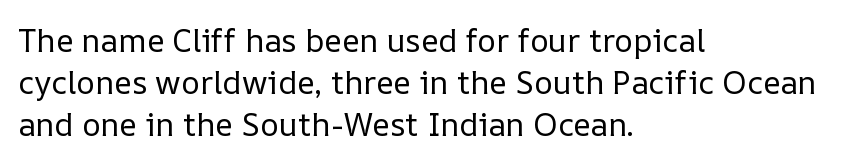
The image shows 32 px regular-weight type, upright; set left-aligned, normal line spacing (1.32x), normal letter spacing, not underlined; low stroke contrast and a medium x-height.
